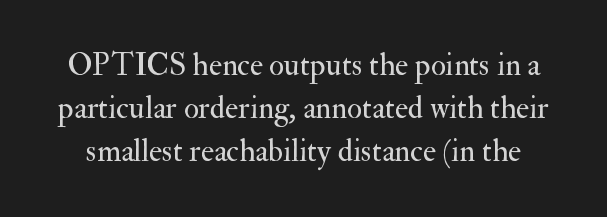
Heaviness? Minimal to ordinary, like unemphasized prose. Characters follow at the spacing the type designer built in. Font category for this specimen: serif. The passage shown is typed in a proportional face where columns would drift.
